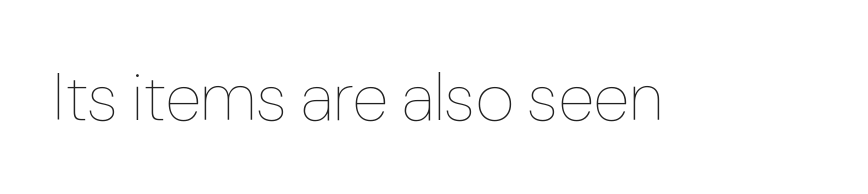
{"italic": "no", "bold": "no", "weight": "thin", "width": "normal", "stroke_contrast": "low", "x_height": "medium", "monospaced": "no", "underline": "no", "letter_spacing": "normal", "letter_spacing_em": 0.0, "glyph_px": 67}
